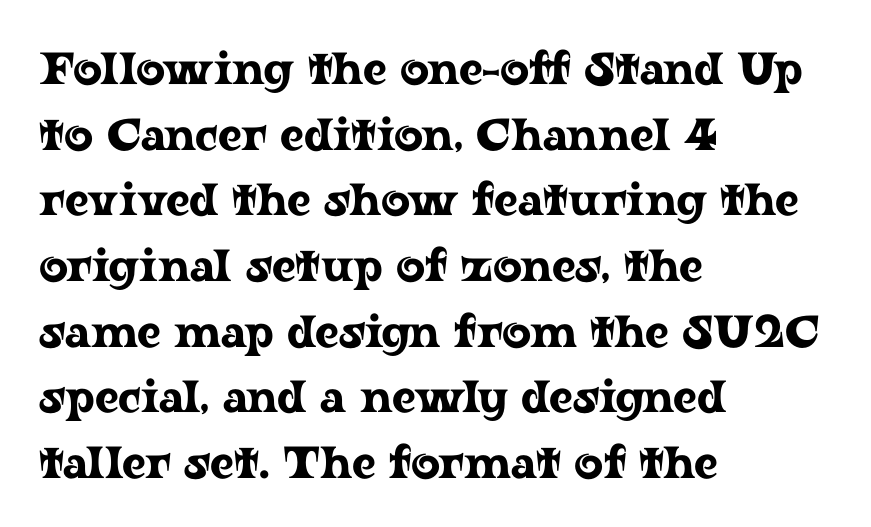
{"serif": "yes", "italic": "no", "width": "wide", "stroke_contrast": "low", "x_height": "medium", "monospaced": "no", "underline": "no", "align": "left", "line_spacing": "normal", "line_spacing_ratio": 1.46, "letter_spacing": "normal", "letter_spacing_em": 0.0, "glyph_px": 45}
